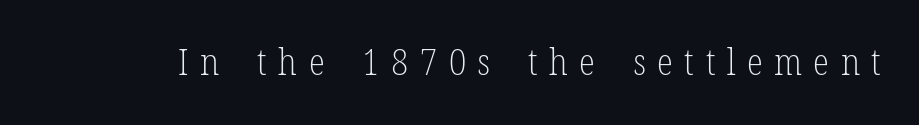
The image shows 37 px light, condensed serif type, upright; set unusually wide letter spacing (+0.31 em), not underlined; low stroke contrast and a medium x-height.
